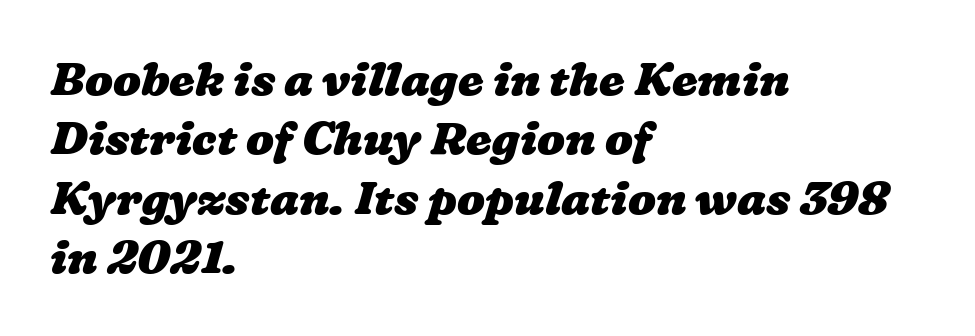
{"bold": "yes", "weight": "heavy", "width": "wide", "stroke_contrast": "low", "x_height": "medium", "monospaced": "no", "underline": "no", "align": "left", "line_spacing": "normal", "line_spacing_ratio": 1.29, "letter_spacing": "normal", "letter_spacing_em": 0.0, "glyph_px": 46}
